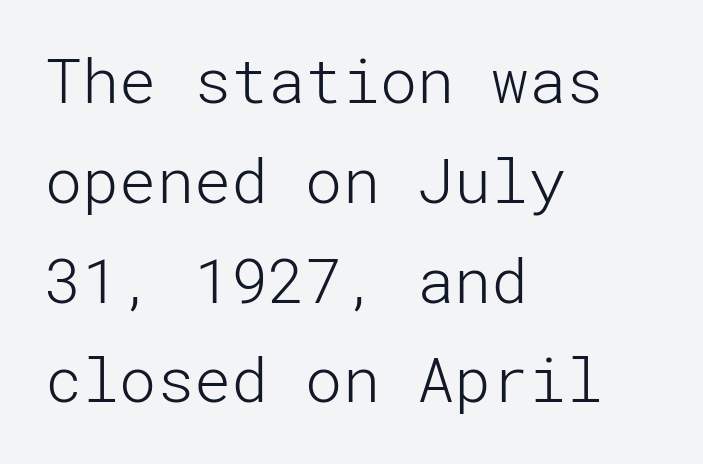
{"serif": "no", "italic": "no", "bold": "no", "weight": "light", "width": "normal", "stroke_contrast": "low", "x_height": "medium", "underline": "no", "align": "left", "line_spacing": "normal", "line_spacing_ratio": 1.61, "letter_spacing": "normal", "letter_spacing_em": 0.0, "glyph_px": 62}
